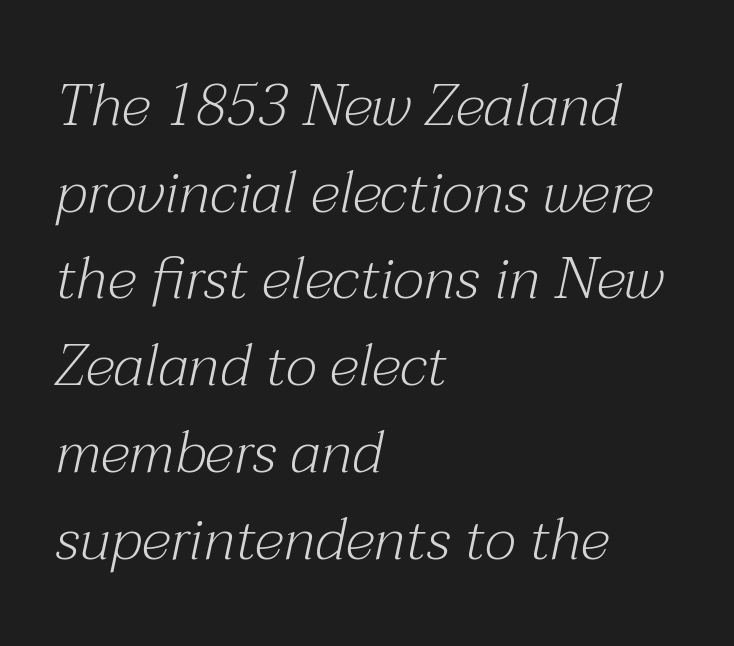
{"serif": "yes", "italic": "yes", "lean": "right", "slant_degrees": 12, "bold": "no", "weight": "light", "width": "normal", "stroke_contrast": "medium", "x_height": "medium", "monospaced": "no", "underline": "no", "align": "left", "line_spacing": "normal", "line_spacing_ratio": 1.47, "letter_spacing": "normal", "letter_spacing_em": 0.0, "glyph_px": 59}
